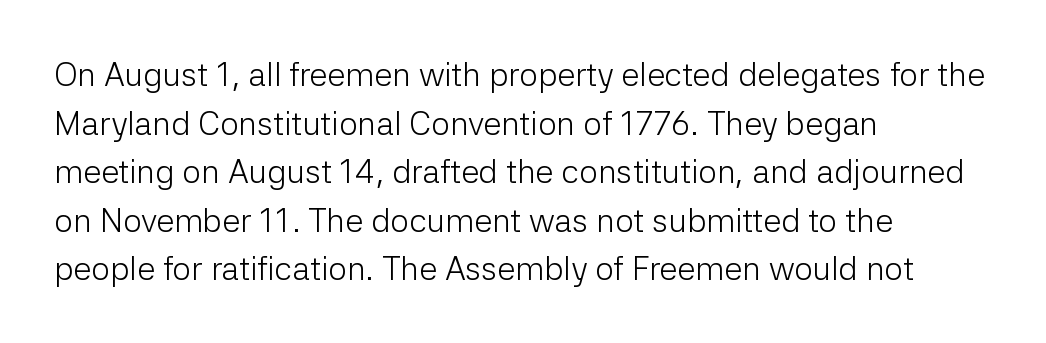
The image shows 33 px light sans-serif type, upright; set left-aligned, normal line spacing (1.47x), normal letter spacing, not underlined; low stroke contrast and a medium x-height.
